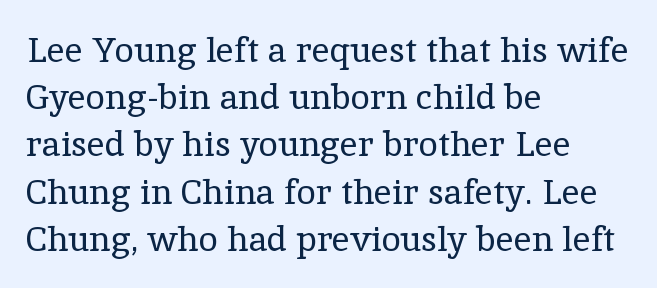
{"serif": "yes", "italic": "no", "bold": "no", "weight": "regular", "width": "normal", "x_height": "medium", "monospaced": "no", "underline": "no", "align": "left", "line_spacing": "normal", "line_spacing_ratio": 1.35, "letter_spacing": "normal", "letter_spacing_em": 0.0, "glyph_px": 35}
